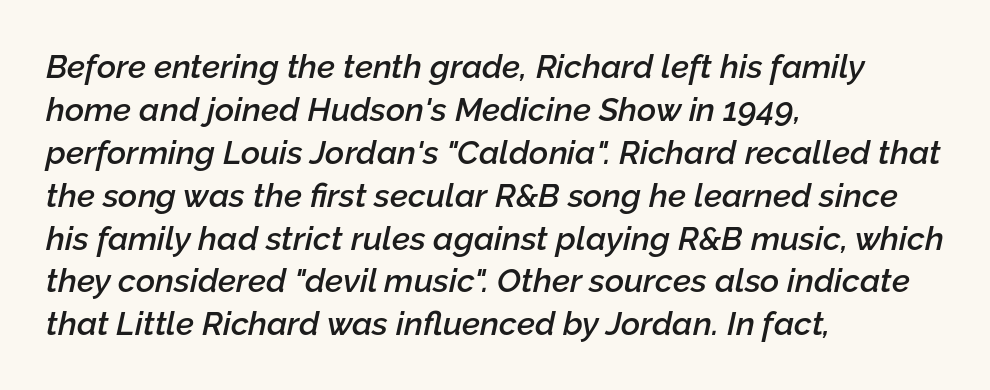
The image shows 33 px semibold type, italic (leaning right); set left-aligned, normal line spacing (1.3x), normal letter spacing, not underlined; low stroke contrast and a medium x-height.
